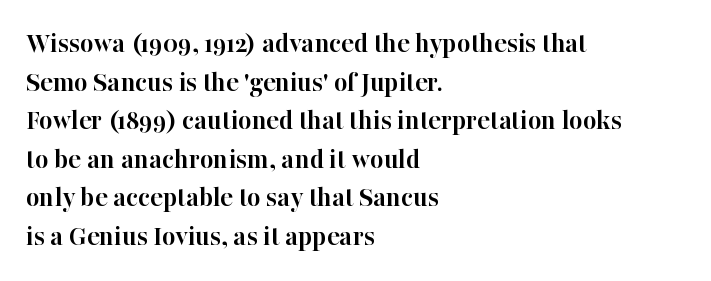
The image shows 29 px semibold serif type, upright; set left-aligned, normal line spacing (1.33x), normal letter spacing, not underlined; high stroke contrast and a medium x-height.
